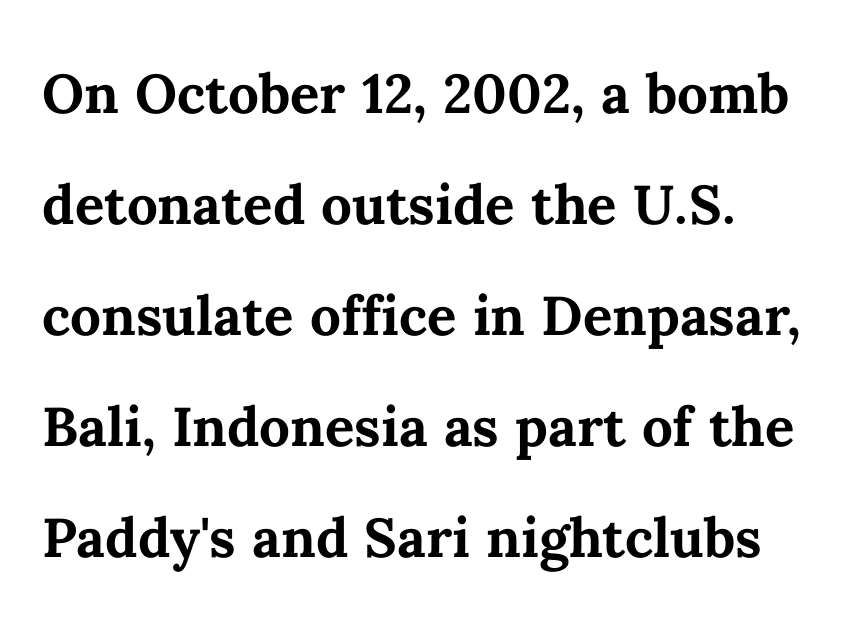
{"italic": "no", "bold": "yes", "weight": "semibold", "width": "normal", "stroke_contrast": "medium", "x_height": "medium", "monospaced": "no", "underline": "no", "line_spacing": "normal", "line_spacing_ratio": 1.52, "letter_spacing": "normal", "letter_spacing_em": 0.0, "glyph_px": 73}
